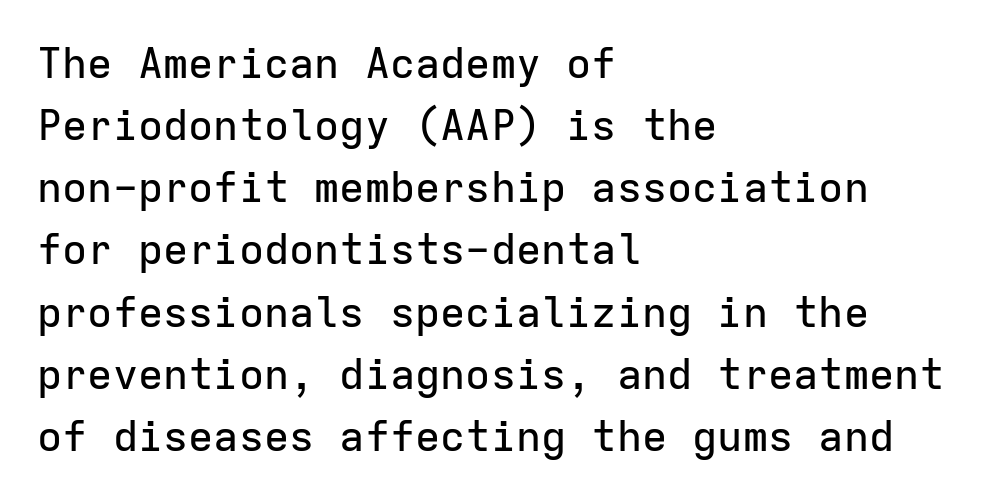
The image shows 42 px sans-serif type, upright, monospaced; set left-aligned, normal line spacing (1.48x), normal letter spacing, not underlined; low stroke contrast and a medium x-height.
